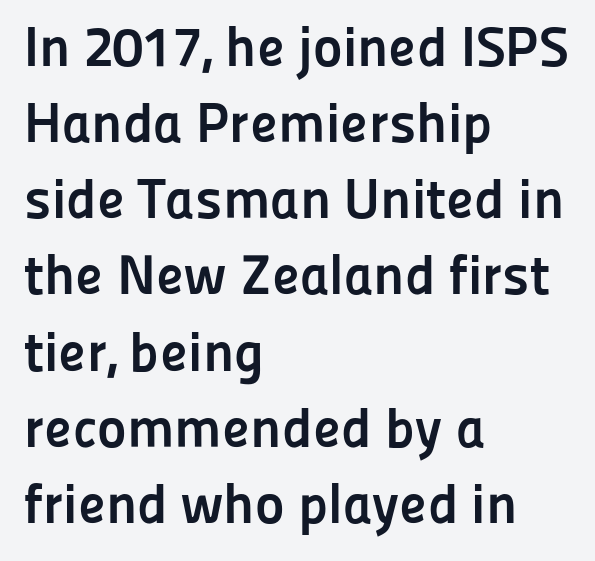
Q: Is the text bold? A: Yes.
Q: Is the text italic (slanted)? A: No, it is upright.
Q: Is the typeface a serif or a sans-serif typeface? A: Sans-serif.
Q: Is the text underlined? A: No.
Q: How is the paragraph aligned? A: Left-aligned.
Q: Is the spacing between letters normal or unusually wide? A: Normal.
Q: Is the spacing between lines tight, normal or loose? A: Normal.
Q: Width (condensed, normal, or wide)? A: Normal.
Q: Stroke contrast? A: Low.
Q: x-height? A: Medium.
Q: Monospaced? A: No.
